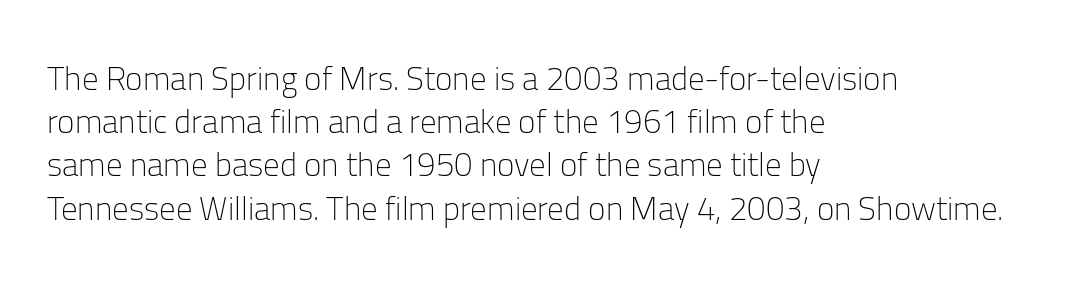
The image shows 33 px light sans-serif type, upright; set left-aligned, normal line spacing (1.31x), normal letter spacing, not underlined; low stroke contrast and a medium x-height.
